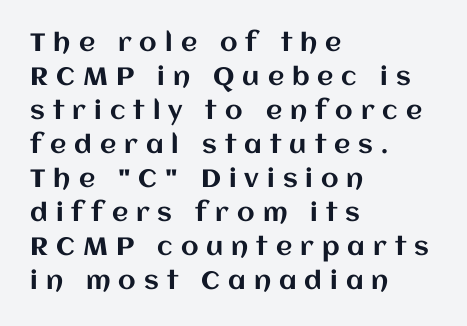
Q: Is the text italic (slanted)? A: No, it is upright.
Q: Is the text underlined? A: No.
Q: How is the paragraph aligned? A: Left-aligned.
Q: Is the spacing between letters normal or unusually wide? A: Unusually wide.
Q: Is the spacing between lines tight, normal or loose? A: Normal.
